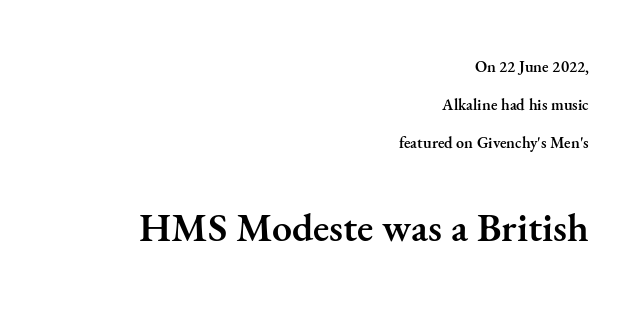
The image shows 40 px semibold serif type, upright; set right-aligned, loose line spacing (2.36x), normal letter spacing, not underlined; the second (bottom) block is 2.5x larger; medium stroke contrast and a small x-height.
